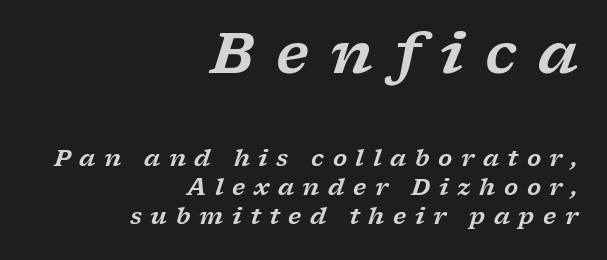
Q: Is the text italic (slanted)? A: Yes, it leans right by about 17 degrees.
Q: Is the typeface a serif or a sans-serif typeface? A: Serif.
Q: Is the text underlined? A: No.
Q: How is the paragraph aligned? A: Right-aligned.
Q: Is the spacing between letters normal or unusually wide? A: Unusually wide.
Q: Is the spacing between lines tight, normal or loose? A: Normal.
Q: Which block of text is set in a larger size, the first (top) or the second (bottom)? A: The first (top) one.
Q: Width (condensed, normal, or wide)? A: Wide.
Q: Stroke contrast? A: Low.
Q: x-height? A: Medium.
Q: Monospaced? A: No.
